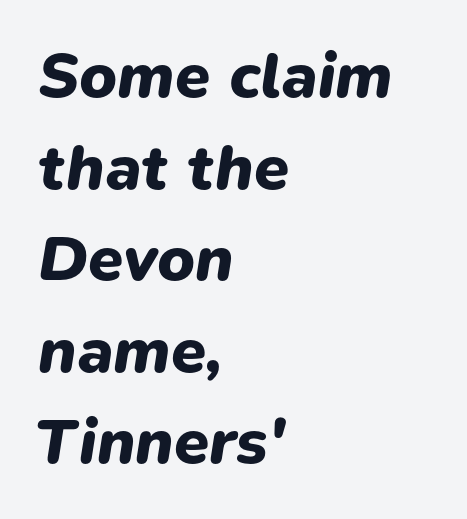
Q: Is the text bold? A: Yes.
Q: Is the text italic (slanted)? A: Yes, it leans right by about 9 degrees.
Q: Is the text underlined? A: No.
Q: How is the paragraph aligned? A: Left-aligned.
Q: Is the spacing between letters normal or unusually wide? A: Normal.
Q: Is the spacing between lines tight, normal or loose? A: Normal.
Q: Width (condensed, normal, or wide)? A: Normal.
Q: Stroke contrast? A: Low.
Q: x-height? A: Medium.
Q: Monospaced? A: No.
